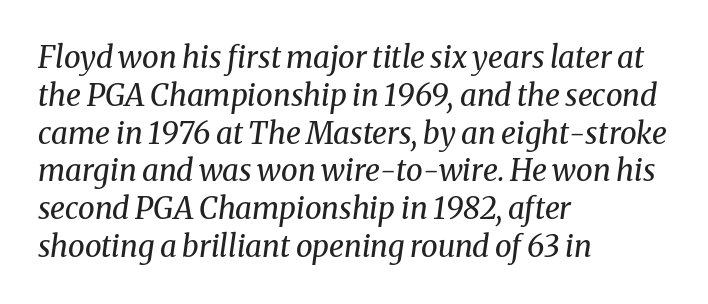
Q: Is the text bold? A: No.
Q: Is the text italic (slanted)? A: Yes, it leans right by about 8 degrees.
Q: Is the typeface a serif or a sans-serif typeface? A: Serif.
Q: Is the text underlined? A: No.
Q: How is the paragraph aligned? A: Left-aligned.
Q: Is the spacing between letters normal or unusually wide? A: Normal.
Q: Is the spacing between lines tight, normal or loose? A: Normal.
Q: Width (condensed, normal, or wide)? A: Normal.
Q: Stroke contrast? A: Medium.
Q: x-height? A: Medium.
Q: Monospaced? A: No.
